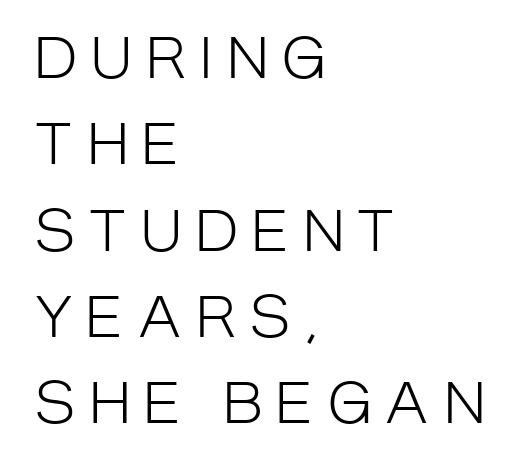
The image shows 55 px light, condensed sans-serif type, upright; set left-aligned, normal line spacing (1.57x), unusually wide letter spacing (+0.27 em), not underlined; low stroke contrast and a large x-height.
